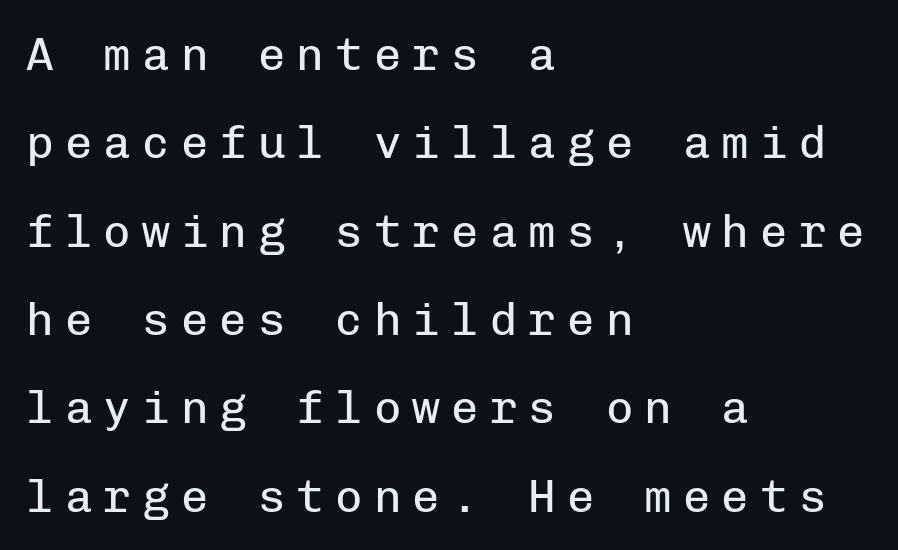
{"serif": "no", "italic": "no", "bold": "no", "weight": "regular", "width": "normal", "stroke_contrast": "low", "x_height": "medium", "monospaced": "yes", "underline": "no", "align": "left", "line_spacing": "loose", "line_spacing_ratio": 1.92, "letter_spacing": "wide", "letter_spacing_em": 0.24, "glyph_px": 46}
